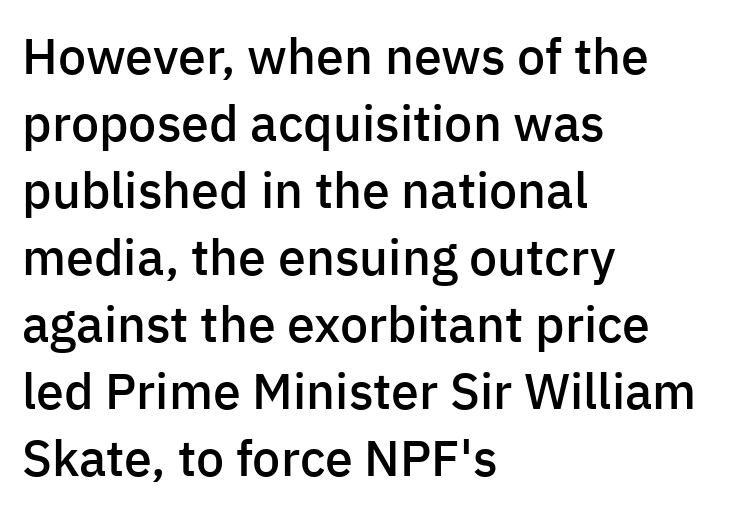
The image shows 50 px semibold sans-serif type, upright; set left-aligned, normal line spacing (1.34x), normal letter spacing, not underlined; low stroke contrast and a medium x-height.
